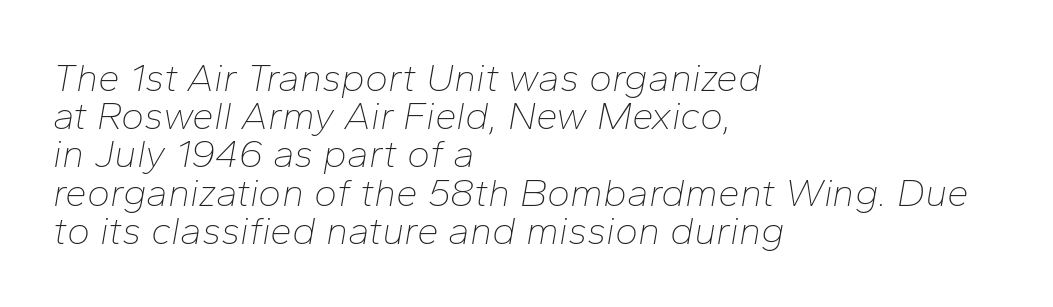
Slant detected: the letters are inclined. Closely set lines give the paragraph a compact silhouette. This rendering leaves character spacing at its baseline value. The face used here is proportionally spaced, like ordinary book or web type. Each row of text sits above clean, open space. Stroke mass is kept to a normal reading level or below.
